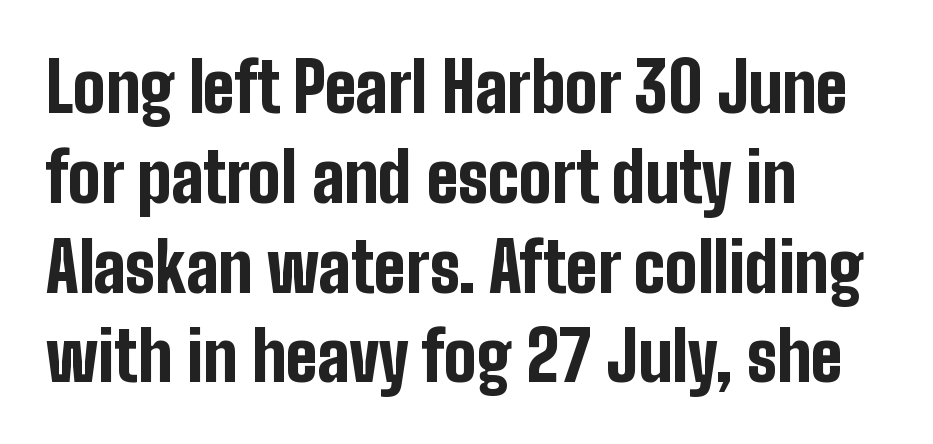
Q: Is the text bold? A: Yes.
Q: Is the text italic (slanted)? A: No, it is upright.
Q: Is the typeface a serif or a sans-serif typeface? A: Sans-serif.
Q: Is the text underlined? A: No.
Q: How is the paragraph aligned? A: Left-aligned.
Q: Is the spacing between letters normal or unusually wide? A: Normal.
Q: Is the spacing between lines tight, normal or loose? A: Normal.
Q: Width (condensed, normal, or wide)? A: Condensed.
Q: Stroke contrast? A: Low.
Q: x-height? A: Medium.
Q: Monospaced? A: No.
